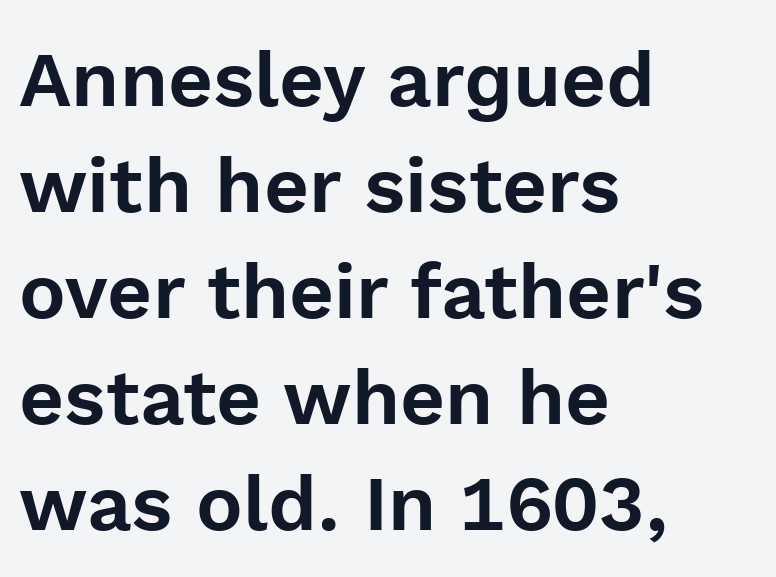
Q: Is the text italic (slanted)? A: No, it is upright.
Q: Is the typeface a serif or a sans-serif typeface? A: Sans-serif.
Q: Is the text underlined? A: No.
Q: How is the paragraph aligned? A: Left-aligned.
Q: Is the spacing between letters normal or unusually wide? A: Normal.
Q: Is the spacing between lines tight, normal or loose? A: Normal.
Q: Width (condensed, normal, or wide)? A: Normal.
Q: x-height? A: Medium.
Q: Monospaced? A: No.
